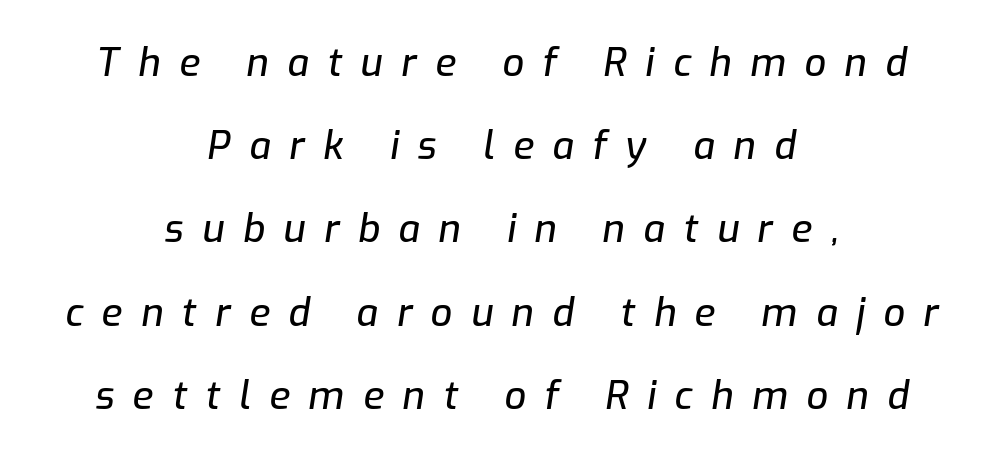
The image shows 38 px text type, italic (leaning right); set centered, loose line spacing (2.19x), unusually wide letter spacing (+0.49 em), not underlined; low stroke contrast and a medium x-height.
